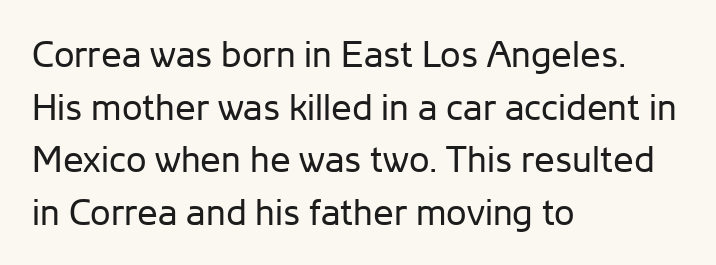
The image shows 37 px regular-weight sans-serif type, upright; set left-aligned, normal line spacing (1.42x), normal letter spacing, not underlined; low stroke contrast and a medium x-height.
